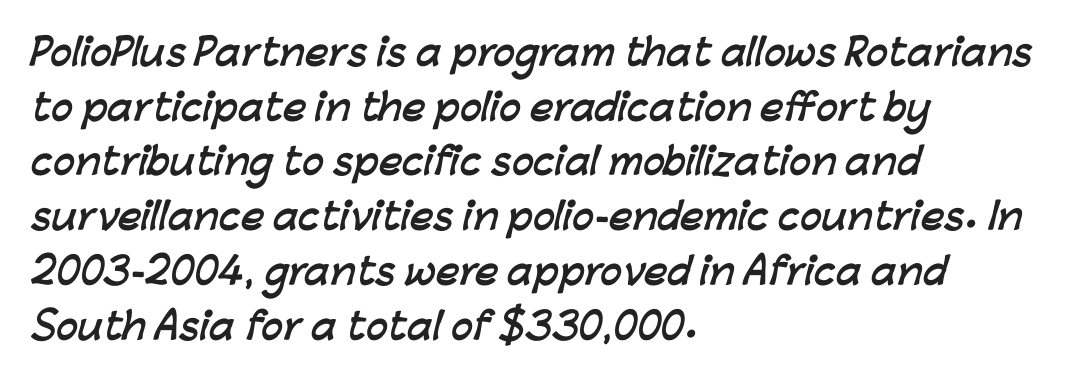
The image shows 36 px semibold sans-serif type; set left-aligned, normal line spacing (1.52x), normal letter spacing, not underlined; low stroke contrast and a medium x-height.
